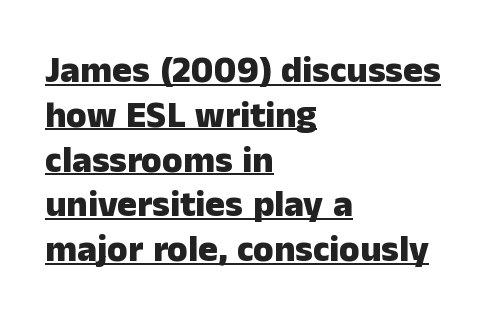
{"serif": "no", "italic": "no", "bold": "yes", "weight": "heavy", "width": "normal", "stroke_contrast": "low", "x_height": "medium", "monospaced": "no", "underline": "yes", "align": "left", "line_spacing_ratio": 1.21, "letter_spacing": "normal", "letter_spacing_em": 0.0, "glyph_px": 37}
